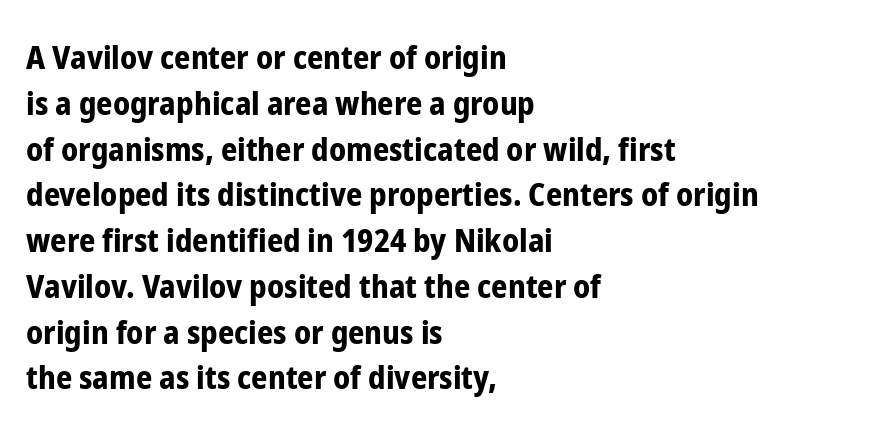
Q: Is the text bold? A: Yes.
Q: Is the text italic (slanted)? A: No, it is upright.
Q: Is the typeface a serif or a sans-serif typeface? A: Sans-serif.
Q: Is the text underlined? A: No.
Q: How is the paragraph aligned? A: Left-aligned.
Q: Is the spacing between letters normal or unusually wide? A: Normal.
Q: Is the spacing between lines tight, normal or loose? A: Normal.
Q: Width (condensed, normal, or wide)? A: Condensed.
Q: Stroke contrast? A: Low.
Q: x-height? A: Medium.
Q: Monospaced? A: No.
